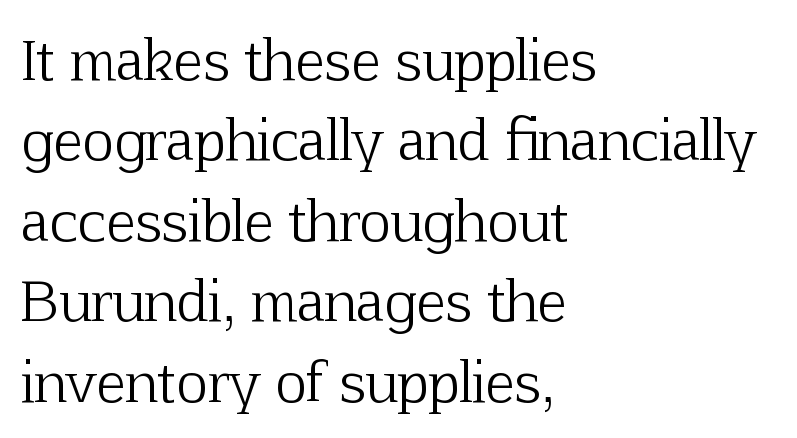
{"serif": "yes", "italic": "no", "bold": "no", "weight": "light", "width": "normal", "stroke_contrast": "low", "x_height": "medium", "monospaced": "no", "underline": "no", "align": "left", "line_spacing": "normal", "line_spacing_ratio": 1.49, "letter_spacing": "normal", "letter_spacing_em": 0.0, "glyph_px": 54}
